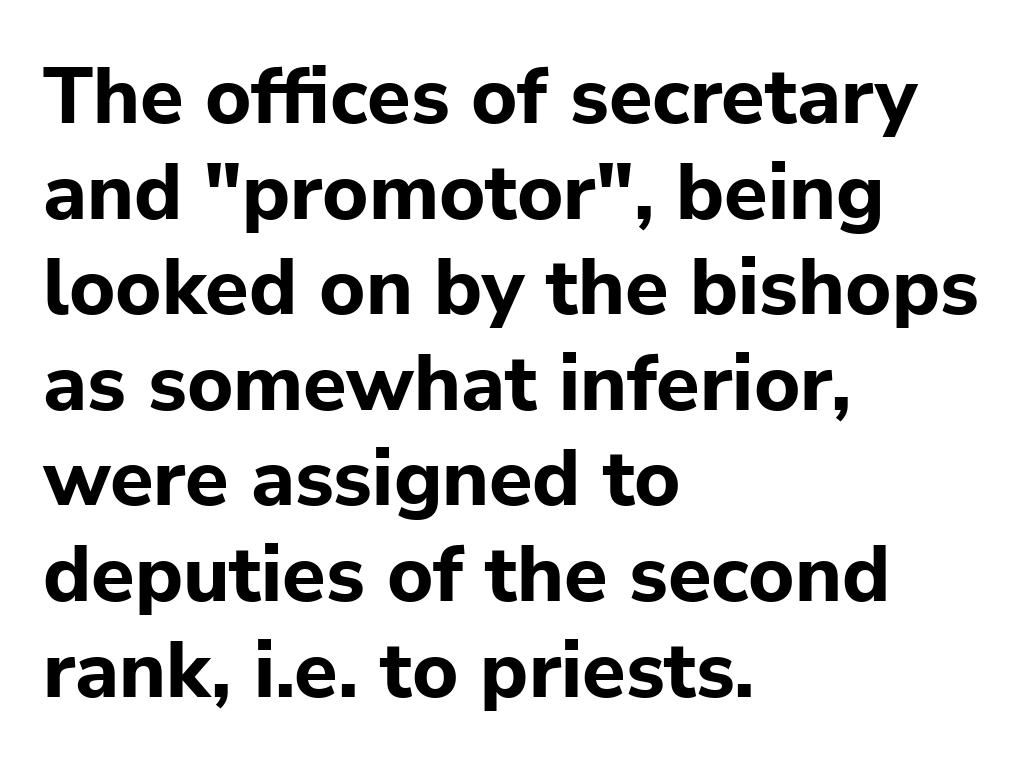
The image shows 79 px bold sans-serif type, upright; set left-aligned, line spacing 1.21x, normal letter spacing, not underlined; low stroke contrast and a medium x-height.
